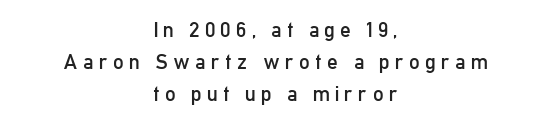
The text block is weighted toward neither margin, spreading evenly from the middle. Display-style spreading of the glyphs; the letterfit is very open. Regarding leading, the lines here are spaced in the standard way. Summary of weight: not heavy and not bold. The baseline area is clear.
